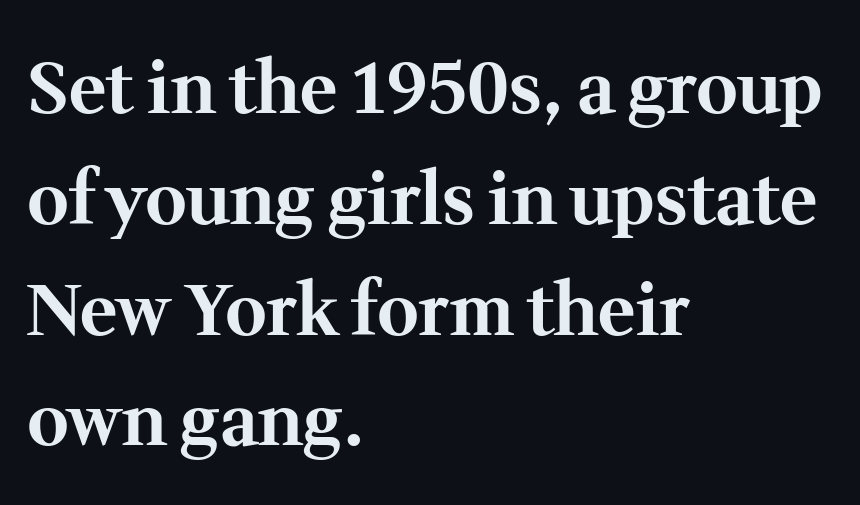
Q: Is the text bold? A: Yes.
Q: Is the text italic (slanted)? A: No, it is upright.
Q: Is the typeface a serif or a sans-serif typeface? A: Serif.
Q: Is the text underlined? A: No.
Q: How is the paragraph aligned? A: Left-aligned.
Q: Is the spacing between letters normal or unusually wide? A: Normal.
Q: Is the spacing between lines tight, normal or loose? A: Normal.
Q: Width (condensed, normal, or wide)? A: Normal.
Q: Stroke contrast? A: Medium.
Q: x-height? A: Medium.
Q: Monospaced? A: No.
